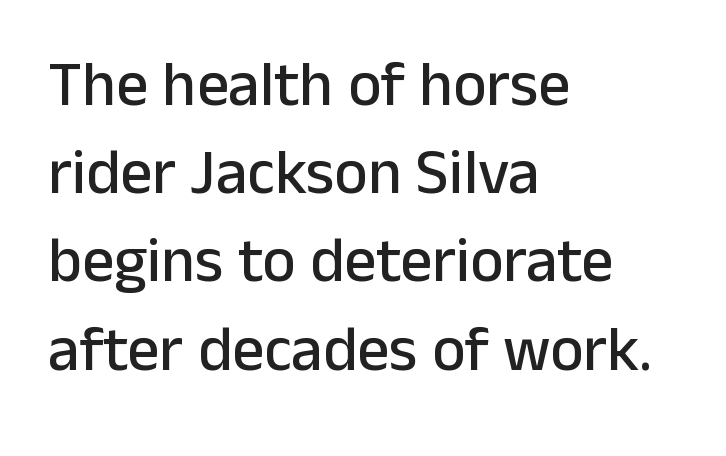
The string is rendered with underlining switched off. Caption: multi-line text, flush left, ragged right. You can tell from the bare stems that sans-serif type was used. What stands out about the letter spacing? Nothing — it is the standard amount. The letters stand straight up with perfectly vertical stems.
